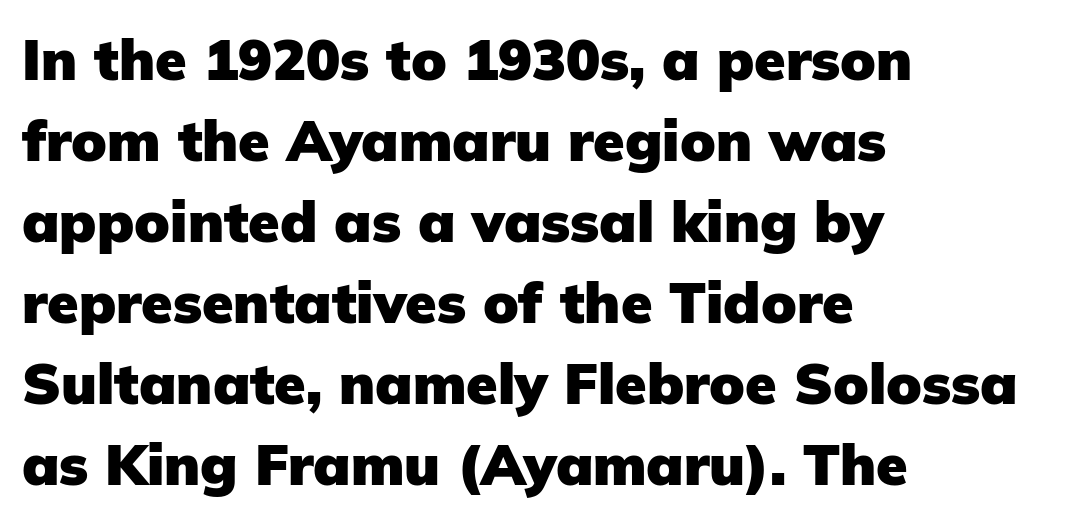
{"serif": "no", "italic": "no", "bold": "yes", "weight": "heavy", "width": "normal", "stroke_contrast": "low", "x_height": "medium", "monospaced": "no", "underline": "no", "align": "left", "line_spacing": "normal", "line_spacing_ratio": 1.42, "letter_spacing": "normal", "letter_spacing_em": 0.0, "glyph_px": 57}
